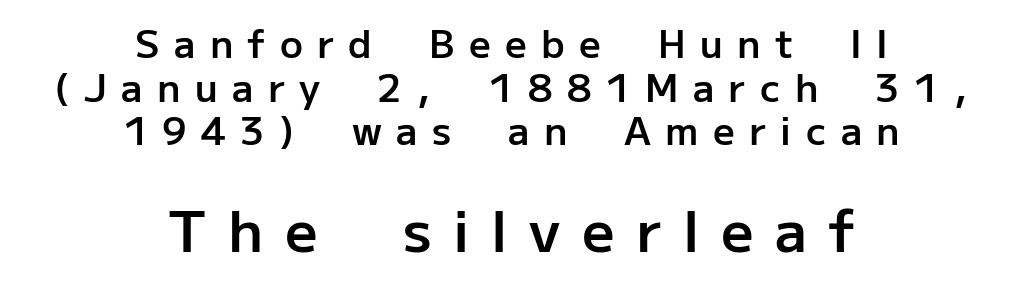
{"serif": "no", "italic": "no", "bold": "semi", "weight": "semibold", "width": "normal", "stroke_contrast": "low", "x_height": "medium", "monospaced": "no", "underline": "no", "align": "center", "line_spacing": "tight", "line_spacing_ratio": 1.15, "letter_spacing": "wide", "letter_spacing_em": 0.38, "larger_block": "second", "size_ratio": 1.5, "glyph_px": 57}
